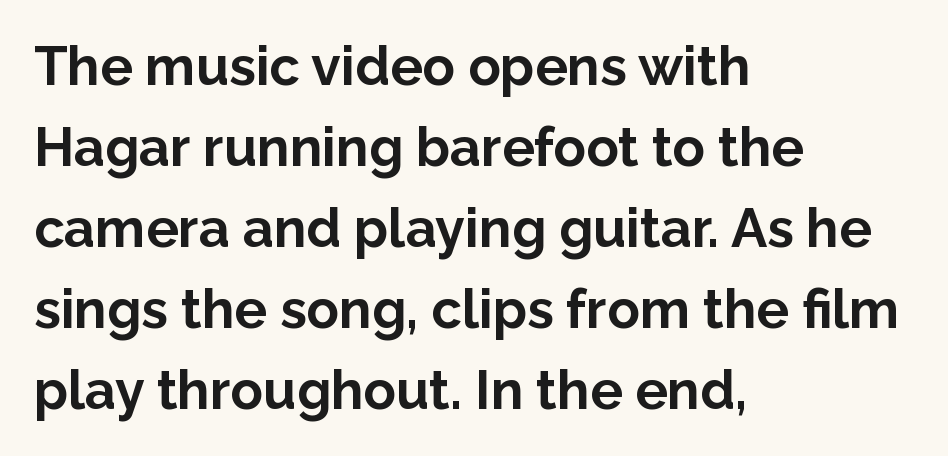
A sans-serif font was chosen for this passage. Does the leading feel generous? No, just average. A student would call this left alignment; a typographer would say flush left, rag right. Heavy-handed strokes throughout: this text is bold. Varying glyph widths throughout — classic text-font behaviour.
